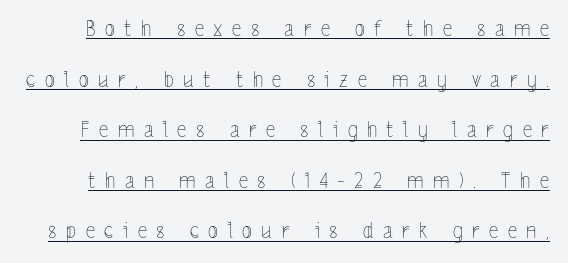
You can tell it's not italic because the verticals are truly vertical. A rule runs beneath these lines of type. How are the letters spaced? Widely, with obvious added tracking. The passage shown is not bold in any degree. These lines stand farther apart than default settings would place them.
